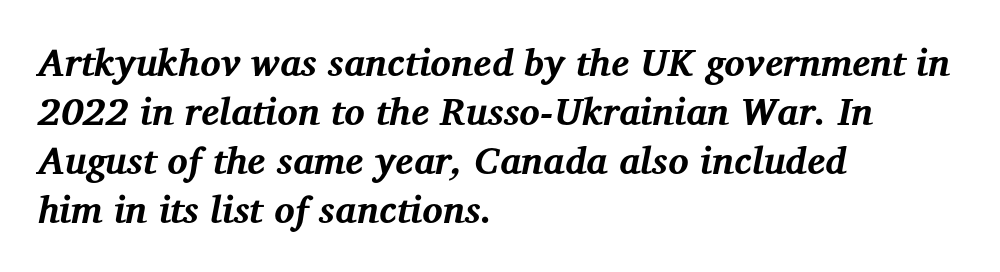
Q: Is the text bold? A: Yes.
Q: Is the text italic (slanted)? A: Yes, it leans right by about 12 degrees.
Q: Is the typeface a serif or a sans-serif typeface? A: Serif.
Q: Is the text underlined? A: No.
Q: How is the paragraph aligned? A: Left-aligned.
Q: Is the spacing between letters normal or unusually wide? A: Normal.
Q: Is the spacing between lines tight, normal or loose? A: Normal.
Q: Width (condensed, normal, or wide)? A: Normal.
Q: Stroke contrast? A: Medium.
Q: x-height? A: Medium.
Q: Monospaced? A: No.
